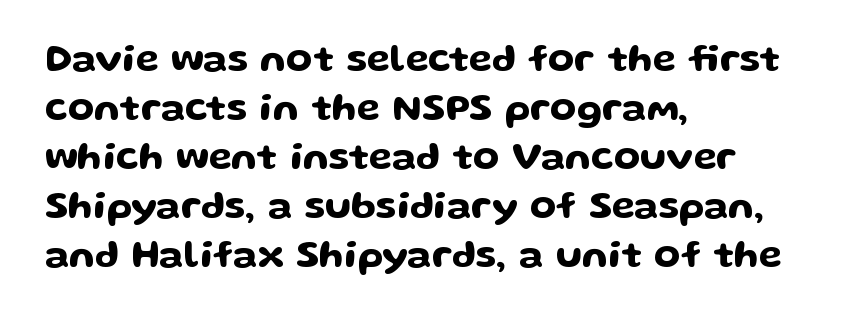
The letters advance in unequal steps, a hallmark of proportional type. The rag falls on the right side of this text block. The rows are spaced the way most documents space them. Standard letterfit; no display-style spreading of the glyphs. In terms of posture, this sample is upright. The zone under the glyphs is completely vacant.
